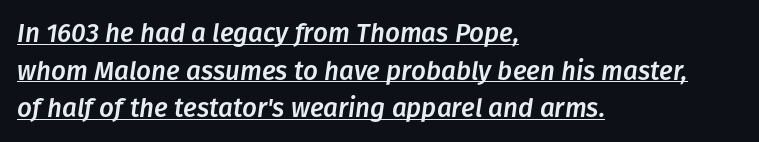
The letters are slanted; this is an italic face. The text block is weighted toward the left margin, trailing off unevenly rightward. The string is rendered with underlining switched on. Honestly, the letter spacing is just normal — you wouldn't notice it. Each new line begins a customary step beneath the previous one.
